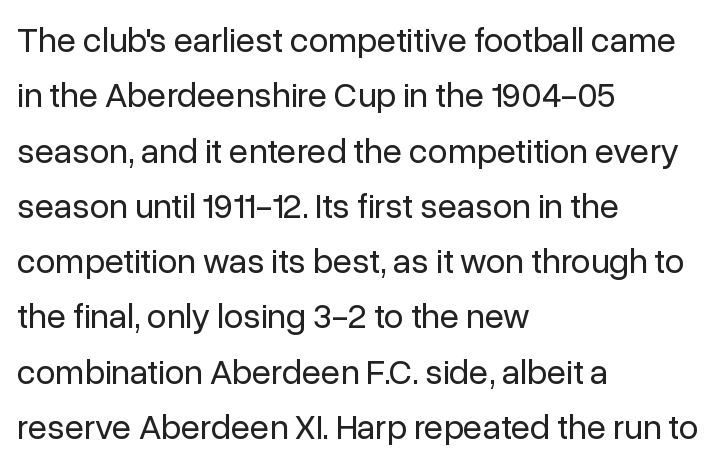
Q: Is the text bold? A: No.
Q: Is the text italic (slanted)? A: No, it is upright.
Q: Is the typeface a serif or a sans-serif typeface? A: Sans-serif.
Q: Is the text underlined? A: No.
Q: How is the paragraph aligned? A: Left-aligned.
Q: Is the spacing between letters normal or unusually wide? A: Normal.
Q: Is the spacing between lines tight, normal or loose? A: Normal.
Q: Width (condensed, normal, or wide)? A: Normal.
Q: Stroke contrast? A: Low.
Q: x-height? A: Medium.
Q: Monospaced? A: No.
